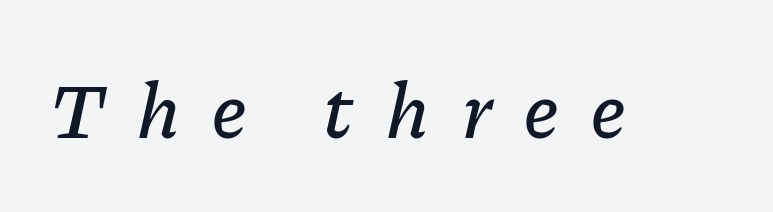
Q: Is the text italic (slanted)? A: Yes, it leans right by about 11 degrees.
Q: Is the text underlined? A: No.
Q: Is the spacing between letters normal or unusually wide? A: Unusually wide.
Q: Width (condensed, normal, or wide)? A: Normal.
Q: Stroke contrast? A: Low.
Q: x-height? A: Medium.
Q: Monospaced? A: No.
